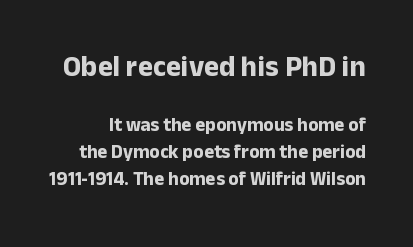
The image shows 29 px bold sans-serif type, upright; set normal line spacing (1.43x), normal letter spacing, not underlined; the first (top) block is 1.53x larger; low stroke contrast and a medium x-height.
